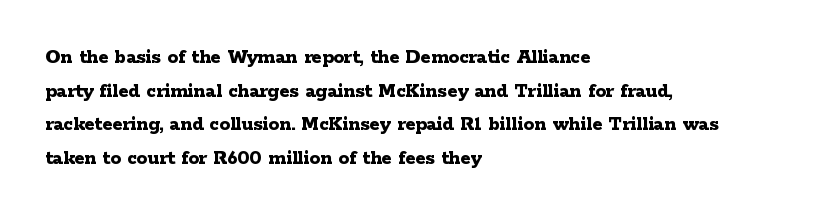
The image shows 21 px bold type, upright; set left-aligned, normal line spacing (1.6x), normal letter spacing, not underlined.
